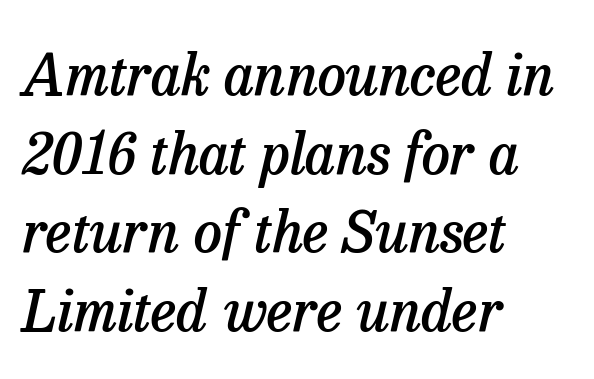
{"serif": "yes", "italic": "yes", "lean": "right", "slant_degrees": 13, "bold": "semi", "weight": "semibold", "width": "normal", "stroke_contrast": "low", "x_height": "medium", "monospaced": "no", "underline": "no", "align": "left", "line_spacing": "normal", "line_spacing_ratio": 1.38, "letter_spacing": "normal", "letter_spacing_em": 0.0, "glyph_px": 57}
